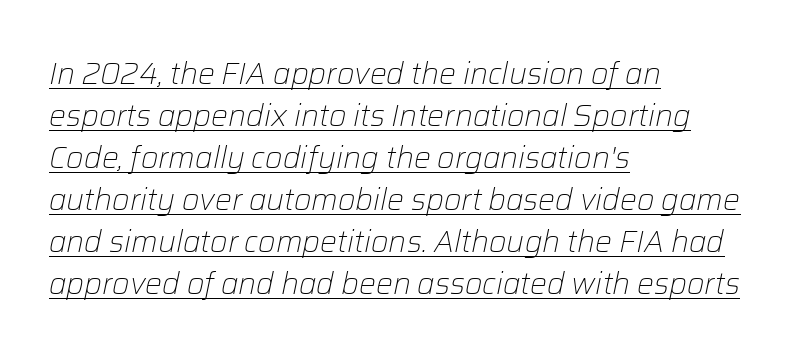
It's the slanting kind of type. Stems and bowls with no extra thickness — not bold. You can see a thin bar hugging the bottom of the glyphs. Each word holds together tightly as a unit, with standard inter-letter gaps. The paragraph has a hard left edge and a soft right edge.
